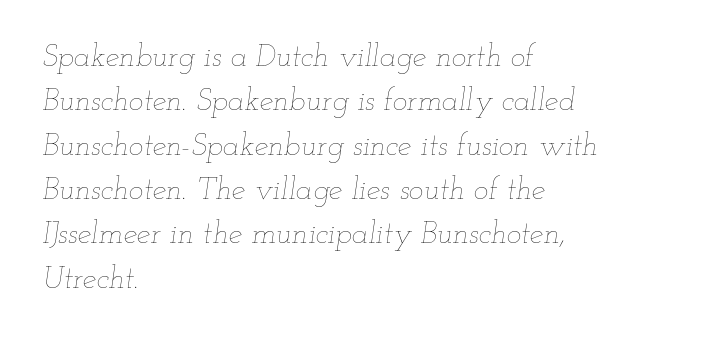
The image shows 31 px thin, wide type, italic (leaning right); set left-aligned, normal line spacing (1.43x), normal letter spacing, not underlined; low stroke contrast and a small x-height.
